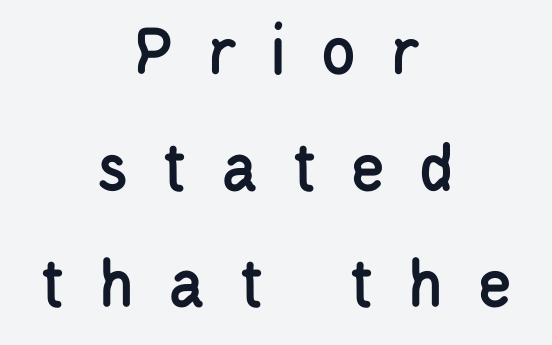
{"serif": "no", "italic": "no", "width": "condensed", "stroke_contrast": "low", "x_height": "large", "monospaced": "no", "underline": "no", "align": "center", "line_spacing": "normal", "line_spacing_ratio": 1.62, "letter_spacing": "wide", "letter_spacing_em": 0.46, "glyph_px": 72}
